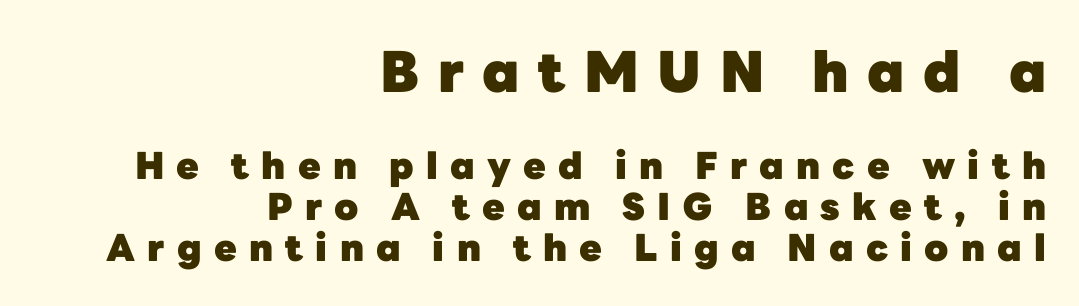
The image shows 56 px heavy sans-serif type, upright; set right-aligned, tight line spacing (1.11x), unusually wide letter spacing (+0.33 em), not underlined; the first (top) block is 1.51x larger; low stroke contrast and a medium x-height.
